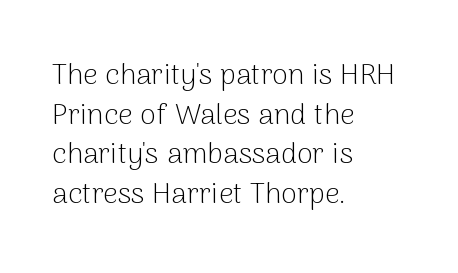
Notice how the stems are strictly vertical — no italics here. The strokes are not fattened; the text isn't bold. The letterforms sit shoulder to shoulder at normal distance. The strip under each line holds only bare page.
